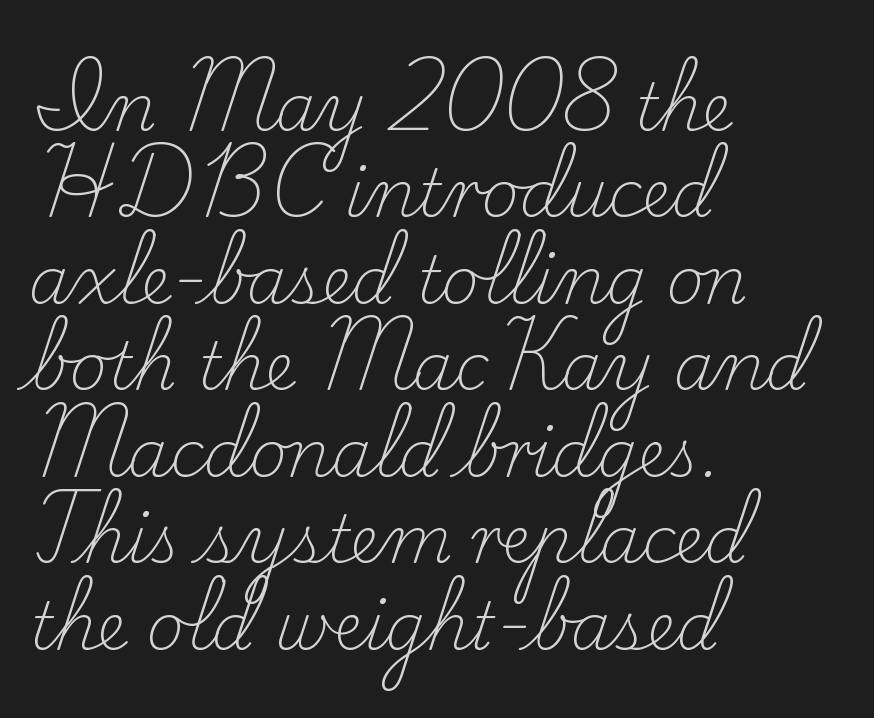
The image shows 65 px light serif type; set left-aligned, normal line spacing (1.33x), normal letter spacing, not underlined; low stroke contrast and a small x-height.
